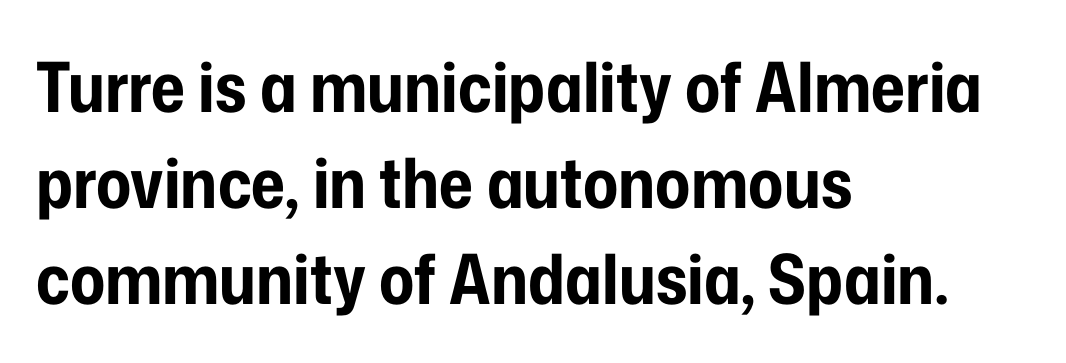
The image shows 69 px bold, condensed sans-serif type, upright; set left-aligned, normal line spacing (1.39x), normal letter spacing, not underlined; low stroke contrast and a medium x-height.
